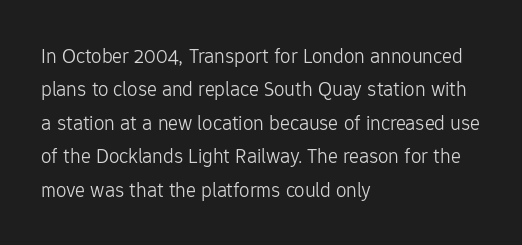
The image shows 21 px text type, upright; set left-aligned, normal line spacing (1.59x), normal letter spacing, not underlined.
